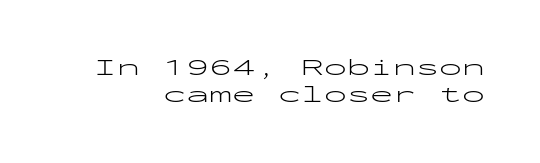
The image shows 23 px text type, upright; set right-aligned, line spacing 1.19x, normal letter spacing, not underlined.
